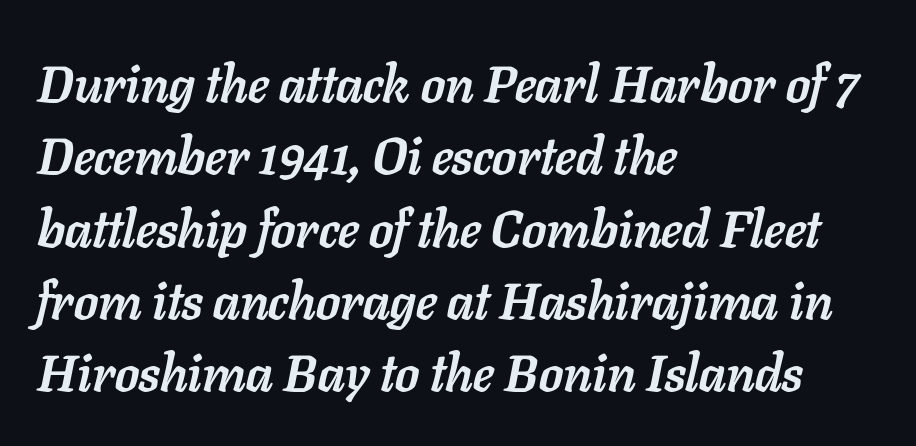
{"italic": "yes", "lean": "right", "slant_degrees": 11, "bold": "yes", "weight": "semibold", "width": "normal", "stroke_contrast": "low", "x_height": "medium", "monospaced": "no", "underline": "no", "align": "left", "line_spacing": "normal", "line_spacing_ratio": 1.39, "letter_spacing": "normal", "letter_spacing_em": 0.0, "glyph_px": 52}
